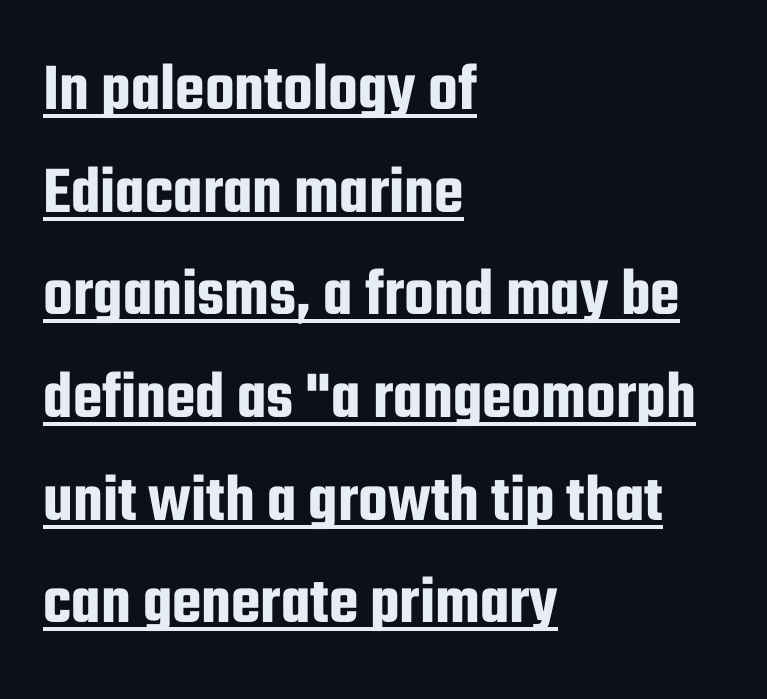
The image shows 68 px condensed sans-serif type, upright; set left-aligned, normal line spacing (1.51x), normal letter spacing, underlined; low stroke contrast and a medium x-height.
